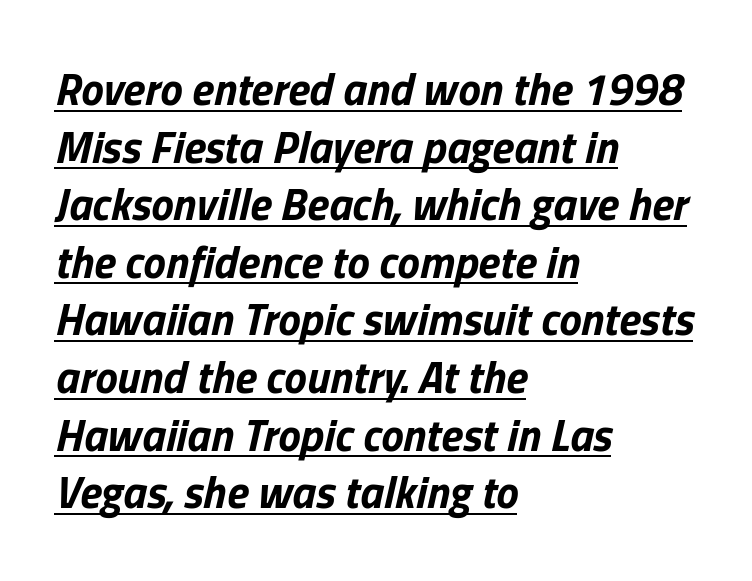
Q: Is the text bold? A: Yes.
Q: Is the text italic (slanted)? A: Yes, it leans right by about 13 degrees.
Q: Is the text underlined? A: Yes.
Q: How is the paragraph aligned? A: Left-aligned.
Q: Is the spacing between letters normal or unusually wide? A: Normal.
Q: Is the spacing between lines tight, normal or loose? A: Normal.
Q: Width (condensed, normal, or wide)? A: Normal.
Q: Stroke contrast? A: Low.
Q: x-height? A: Medium.
Q: Monospaced? A: No.
